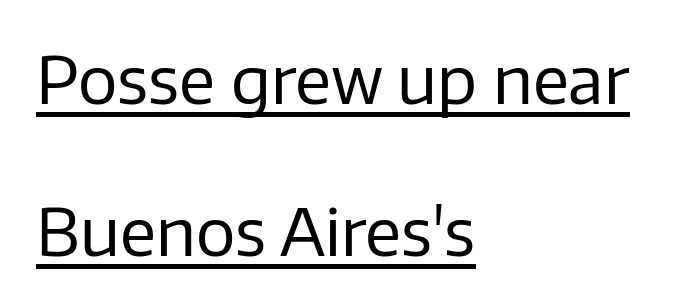
{"serif": "no", "italic": "no", "bold": "no", "weight": "regular", "width": "normal", "stroke_contrast": "low", "x_height": "medium", "monospaced": "no", "underline": "yes", "align": "left", "line_spacing": "loose", "line_spacing_ratio": 2.31, "letter_spacing": "normal", "letter_spacing_em": 0.0, "glyph_px": 66}
